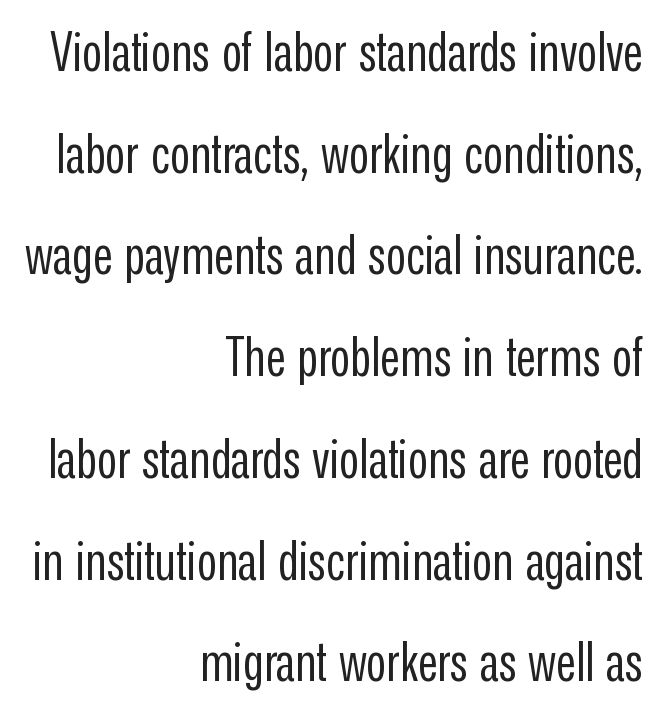
{"serif": "no", "italic": "no", "bold": "no", "weight": "regular", "width": "condensed", "stroke_contrast": "low", "x_height": "medium", "monospaced": "no", "underline": "no", "align": "right", "line_spacing_ratio": 1.85, "letter_spacing": "normal", "letter_spacing_em": 0.0, "glyph_px": 55}
